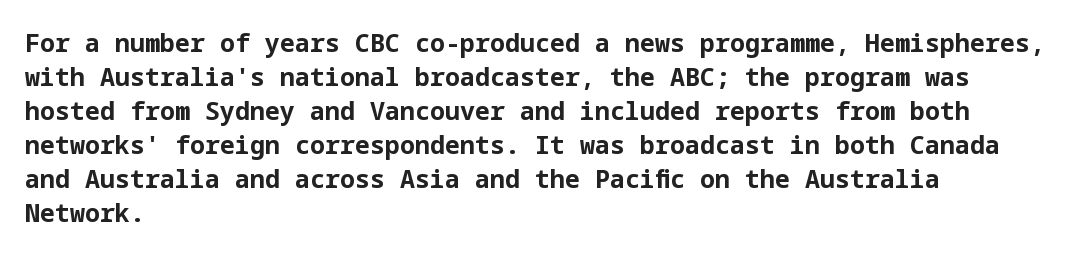
{"italic": "no", "bold": "yes", "underline": "no", "align": "left", "line_spacing": "normal", "line_spacing_ratio": 1.36, "letter_spacing": "normal", "letter_spacing_em": 0.0, "glyph_px": 25}
